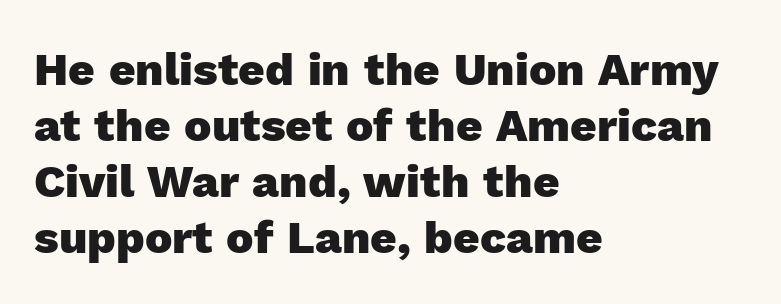
Q: Is the text bold? A: Yes.
Q: Is the text italic (slanted)? A: No, it is upright.
Q: Is the typeface a serif or a sans-serif typeface? A: Sans-serif.
Q: Is the text underlined? A: No.
Q: How is the paragraph aligned? A: Left-aligned.
Q: Is the spacing between letters normal or unusually wide? A: Normal.
Q: Width (condensed, normal, or wide)? A: Normal.
Q: x-height? A: Medium.
Q: Monospaced? A: No.
